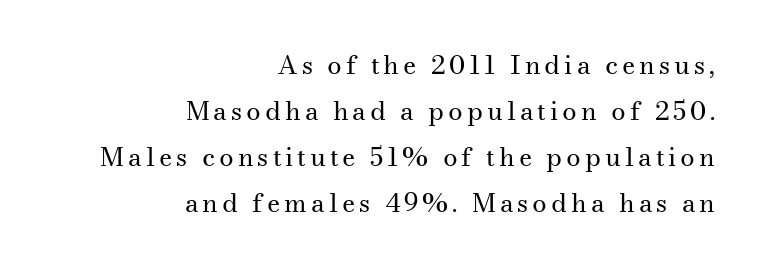
{"italic": "no", "bold": "no", "underline": "no", "align": "right", "line_spacing_ratio": 1.77, "glyph_px": 26}
